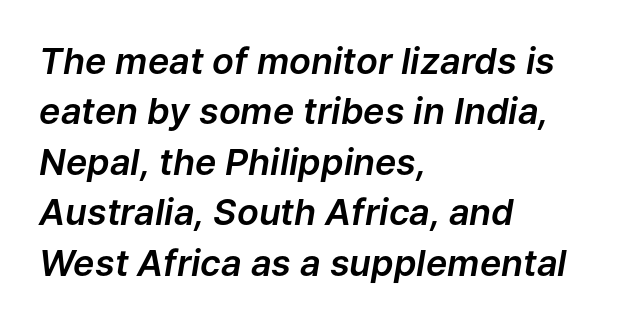
{"italic": "yes", "lean": "right", "slant_degrees": 9, "width": "normal", "stroke_contrast": "low", "x_height": "medium", "monospaced": "no", "underline": "no", "align": "left", "line_spacing": "normal", "line_spacing_ratio": 1.4, "letter_spacing": "normal", "letter_spacing_em": 0.0, "glyph_px": 36}
